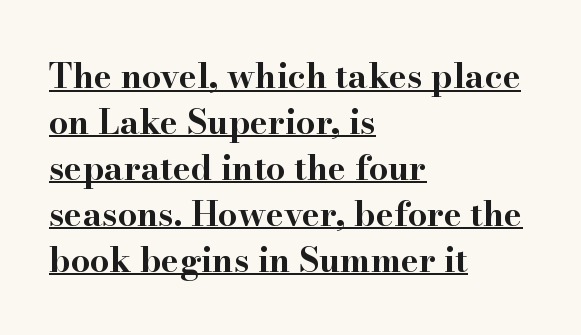
The image shows 34 px bold, wide serif type, upright; set left-aligned, normal line spacing (1.35x), normal letter spacing, underlined; high stroke contrast and a small x-height.
